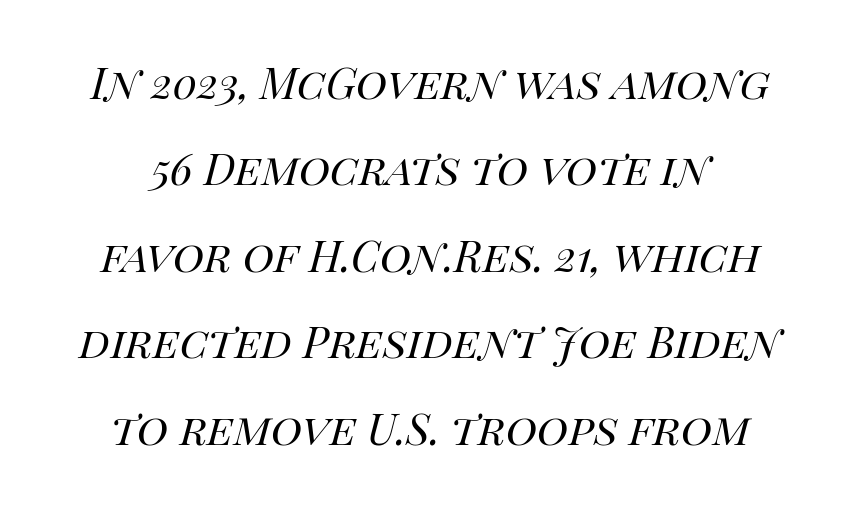
The image shows 43 px regular-weight type, italic (leaning right); set centered, loose line spacing (2.01x), normal letter spacing, not underlined; high stroke contrast and a large x-height.
